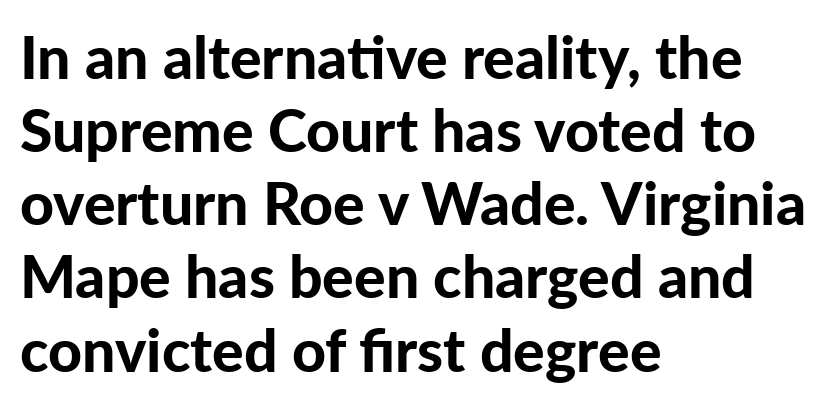
{"serif": "no", "italic": "no", "bold": "yes", "weight": "bold", "width": "normal", "stroke_contrast": "low", "x_height": "medium", "monospaced": "no", "underline": "no", "align": "left", "line_spacing_ratio": 1.24, "letter_spacing": "normal", "letter_spacing_em": 0.0, "glyph_px": 59}
